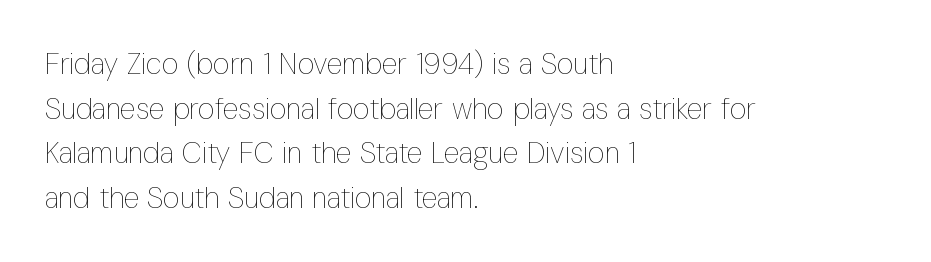
Q: Is the text bold? A: No.
Q: Is the text italic (slanted)? A: No, it is upright.
Q: Is the text underlined? A: No.
Q: How is the paragraph aligned? A: Left-aligned.
Q: Is the spacing between letters normal or unusually wide? A: Normal.
Q: Is the spacing between lines tight, normal or loose? A: Normal.
Q: Width (condensed, normal, or wide)? A: Condensed.
Q: Stroke contrast? A: Low.
Q: x-height? A: Medium.
Q: Monospaced? A: No.
